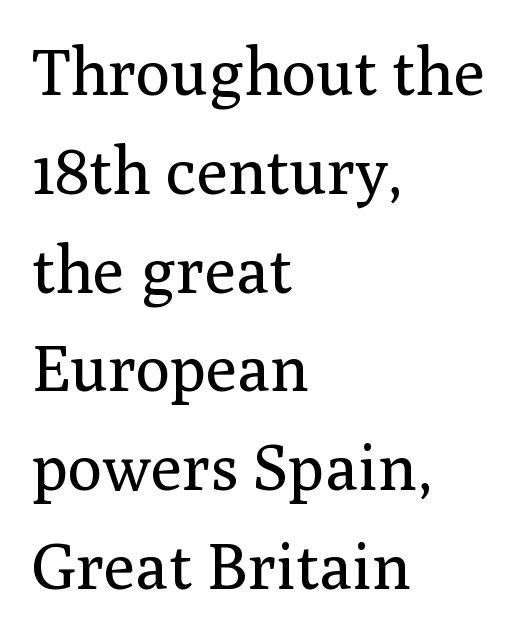
The image shows 65 px regular-weight serif type, upright; set left-aligned, normal line spacing (1.52x), normal letter spacing, not underlined; medium stroke contrast and a medium x-height.
